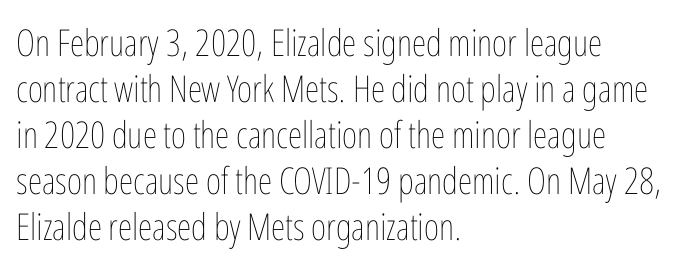
Q: Is the text bold? A: No.
Q: Is the text italic (slanted)? A: No, it is upright.
Q: Is the text underlined? A: No.
Q: How is the paragraph aligned? A: Left-aligned.
Q: Is the spacing between letters normal or unusually wide? A: Normal.
Q: Width (condensed, normal, or wide)? A: Condensed.
Q: Stroke contrast? A: Low.
Q: x-height? A: Medium.
Q: Monospaced? A: No.
